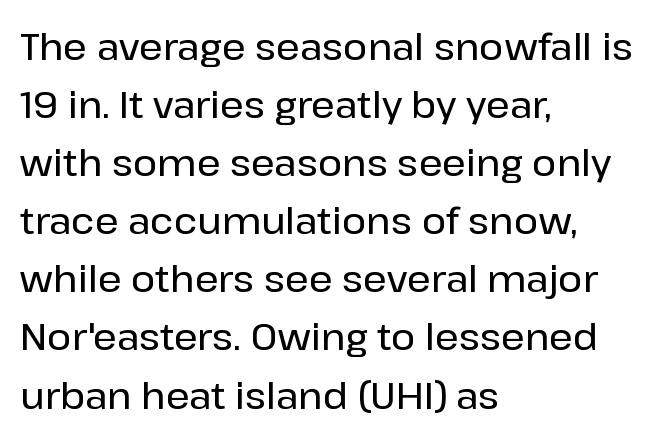
{"serif": "no", "italic": "no", "width": "normal", "stroke_contrast": "low", "x_height": "medium", "monospaced": "no", "underline": "no", "align": "left", "line_spacing": "normal", "line_spacing_ratio": 1.57, "letter_spacing": "normal", "letter_spacing_em": 0.0, "glyph_px": 37}
